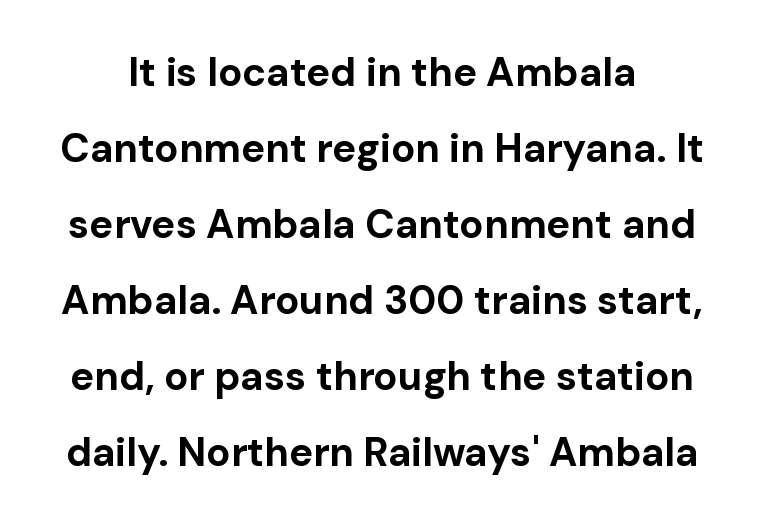
{"serif": "no", "italic": "no", "bold": "yes", "weight": "bold", "width": "normal", "stroke_contrast": "low", "x_height": "medium", "monospaced": "no", "underline": "no", "line_spacing": "loose", "line_spacing_ratio": 1.9, "letter_spacing": "normal", "letter_spacing_em": 0.0, "glyph_px": 40}
